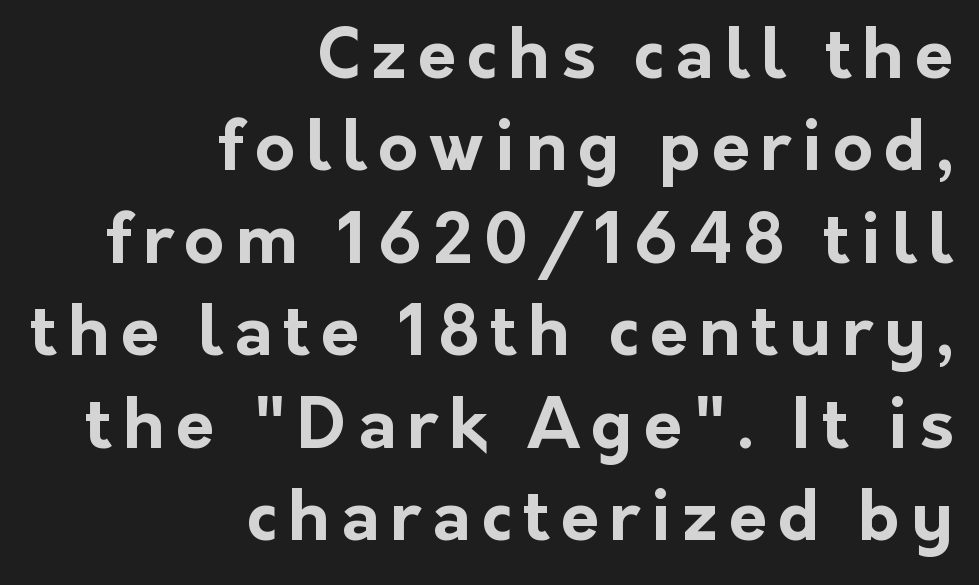
Successive baselines arrive at the customary interval. You can tell it's not italic because the verticals are truly vertical. Note the varied advance widths — an 'i' is clearly narrower than an 'm'. Short and long lines alike share a common ending point at right.
